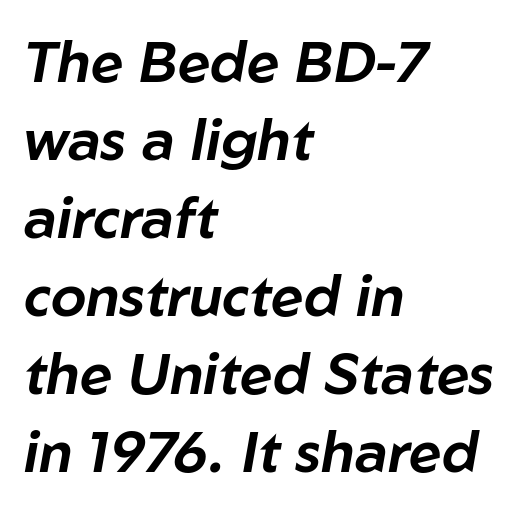
{"italic": "yes", "lean": "right", "slant_degrees": 10, "width": "normal", "stroke_contrast": "low", "x_height": "medium", "monospaced": "no", "underline": "no", "align": "left", "line_spacing": "normal", "line_spacing_ratio": 1.37, "letter_spacing": "normal", "letter_spacing_em": 0.0, "glyph_px": 57}
